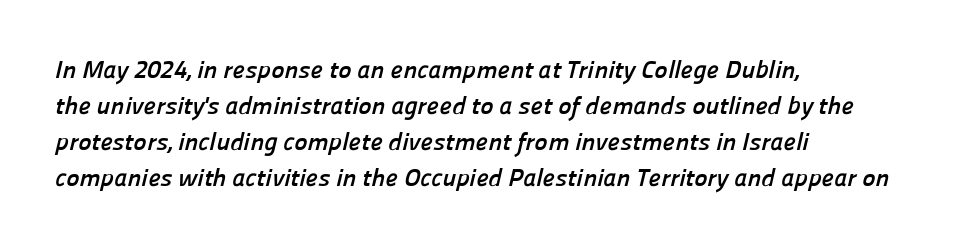
The image shows 25 px bold type; set left-aligned, normal line spacing (1.44x), normal letter spacing, not underlined.
